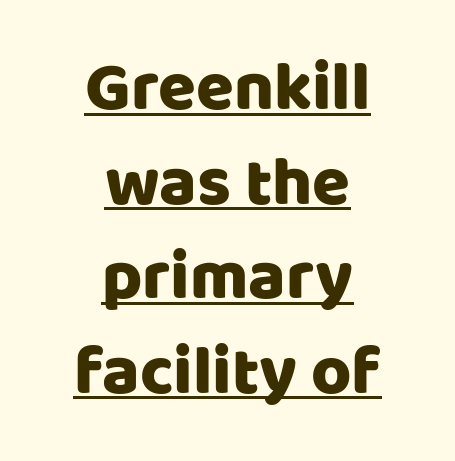
{"serif": "no", "italic": "no", "width": "normal", "stroke_contrast": "low", "x_height": "large", "monospaced": "no", "underline": "yes", "align": "center", "line_spacing": "normal", "line_spacing_ratio": 1.37, "letter_spacing": "normal", "letter_spacing_em": 0.0, "glyph_px": 69}
